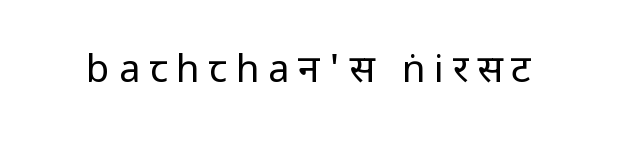
The image shows 38 px regular-weight, condensed sans-serif type, upright; set unusually wide letter spacing (+0.23 em), not underlined; low stroke contrast.
